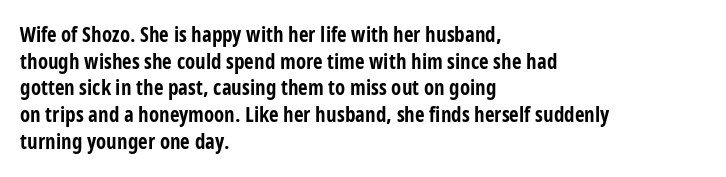
{"italic": "no", "bold": "yes", "underline": "no", "align": "left", "line_spacing": "normal", "line_spacing_ratio": 1.27, "letter_spacing": "normal", "letter_spacing_em": 0.0, "glyph_px": 21}
